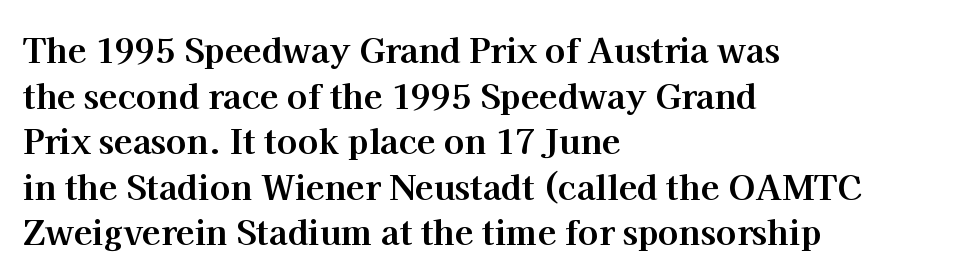
Q: Is the text bold? A: Yes.
Q: Is the text italic (slanted)? A: No, it is upright.
Q: Is the typeface a serif or a sans-serif typeface? A: Serif.
Q: Is the text underlined? A: No.
Q: How is the paragraph aligned? A: Left-aligned.
Q: Is the spacing between letters normal or unusually wide? A: Normal.
Q: Is the spacing between lines tight, normal or loose? A: Normal.
Q: Width (condensed, normal, or wide)? A: Normal.
Q: Stroke contrast? A: High.
Q: x-height? A: Medium.
Q: Monospaced? A: No.
